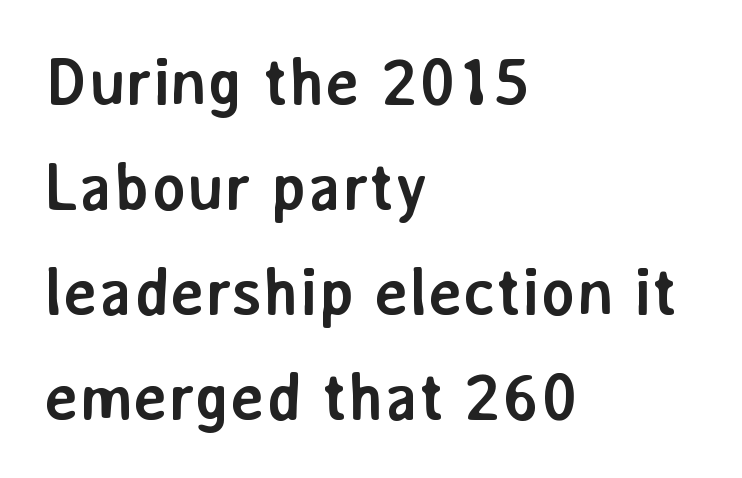
Q: Is the text bold? A: Yes.
Q: Is the text italic (slanted)? A: No, it is upright.
Q: Is the typeface a serif or a sans-serif typeface? A: Sans-serif.
Q: Is the text underlined? A: No.
Q: How is the paragraph aligned? A: Left-aligned.
Q: Is the spacing between letters normal or unusually wide? A: Normal.
Q: Is the spacing between lines tight, normal or loose? A: Normal.
Q: Width (condensed, normal, or wide)? A: Normal.
Q: Stroke contrast? A: Low.
Q: x-height? A: Medium.
Q: Monospaced? A: No.
